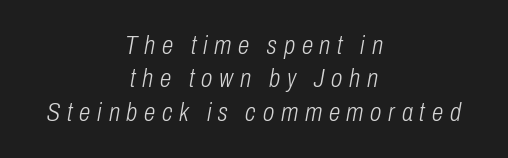
Successive baselines arrive at the customary interval. The paragraph shown floats in the horizontal middle. The space beneath each line is pristine and unruled. Posture: slanted.
